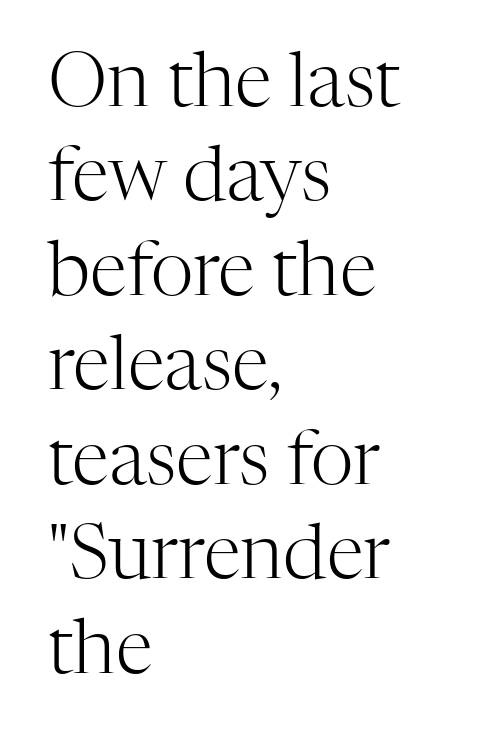
Q: Is the text bold? A: No.
Q: Is the text italic (slanted)? A: No, it is upright.
Q: Is the typeface a serif or a sans-serif typeface? A: Serif.
Q: Is the text underlined? A: No.
Q: How is the paragraph aligned? A: Left-aligned.
Q: Is the spacing between letters normal or unusually wide? A: Normal.
Q: Is the spacing between lines tight, normal or loose? A: Normal.
Q: Width (condensed, normal, or wide)? A: Normal.
Q: Stroke contrast? A: High.
Q: x-height? A: Medium.
Q: Monospaced? A: No.
